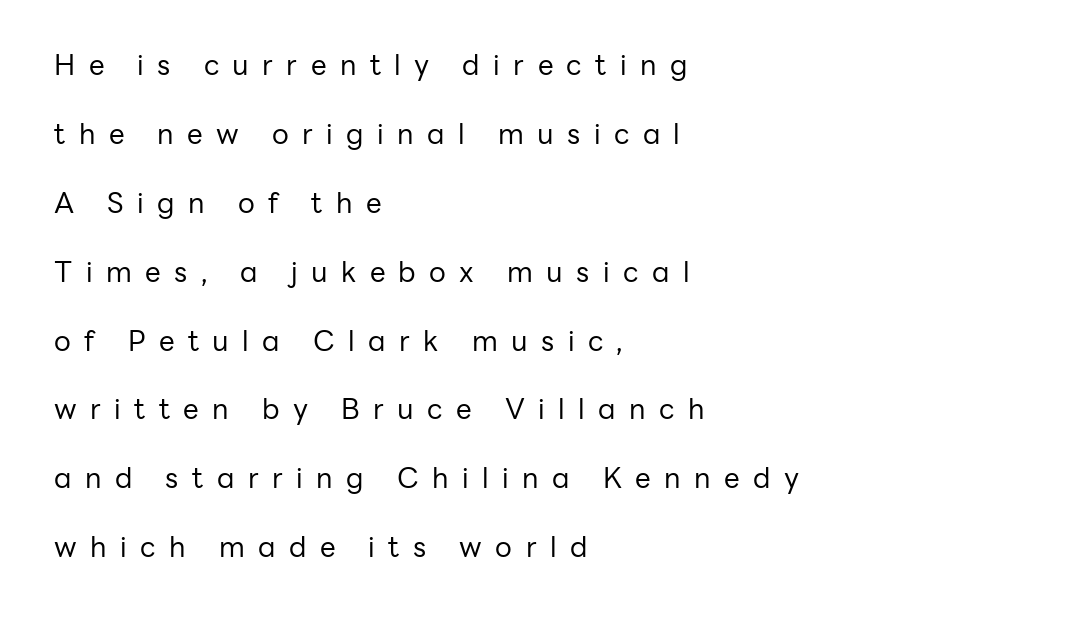
The image shows 28 px regular-weight sans-serif type, upright; set left-aligned, loose line spacing (2.46x), unusually wide letter spacing (+0.48 em), not underlined; low stroke contrast and a medium x-height.
